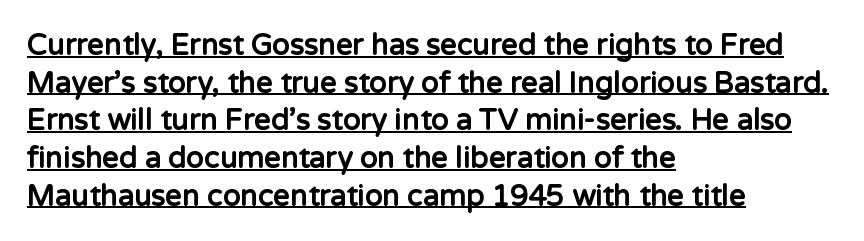
Q: Is the text bold? A: Yes.
Q: Is the text italic (slanted)? A: No, it is upright.
Q: Is the typeface a serif or a sans-serif typeface? A: Sans-serif.
Q: Is the text underlined? A: Yes.
Q: How is the paragraph aligned? A: Left-aligned.
Q: Is the spacing between letters normal or unusually wide? A: Normal.
Q: Is the spacing between lines tight, normal or loose? A: Normal.
Q: Width (condensed, normal, or wide)? A: Normal.
Q: Stroke contrast? A: Low.
Q: x-height? A: Medium.
Q: Monospaced? A: No.
